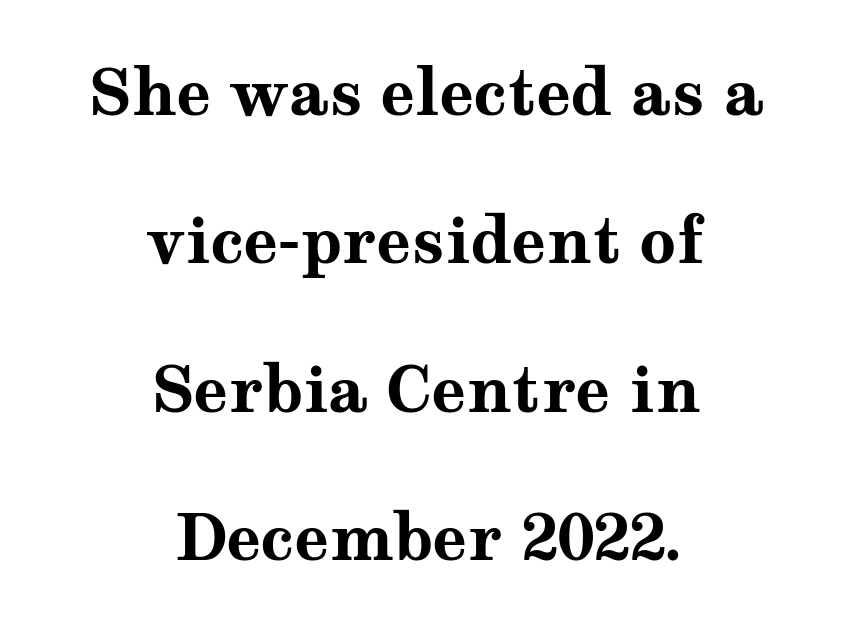
Q: Is the text bold? A: Yes.
Q: Is the text italic (slanted)? A: No, it is upright.
Q: Is the typeface a serif or a sans-serif typeface? A: Serif.
Q: Is the text underlined? A: No.
Q: How is the paragraph aligned? A: Centered.
Q: Is the spacing between letters normal or unusually wide? A: Normal.
Q: Is the spacing between lines tight, normal or loose? A: Loose.
Q: Width (condensed, normal, or wide)? A: Wide.
Q: Stroke contrast? A: Medium.
Q: x-height? A: Medium.
Q: Monospaced? A: No.
